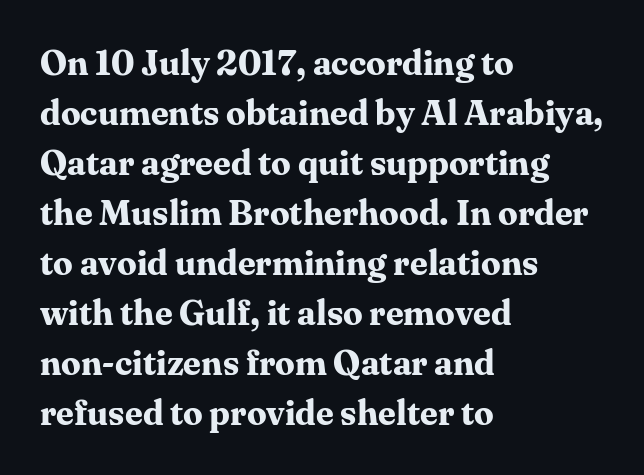
The image shows 35 px bold serif type, upright; set left-aligned, normal line spacing (1.43x), normal letter spacing, not underlined; medium stroke contrast and a medium x-height.
